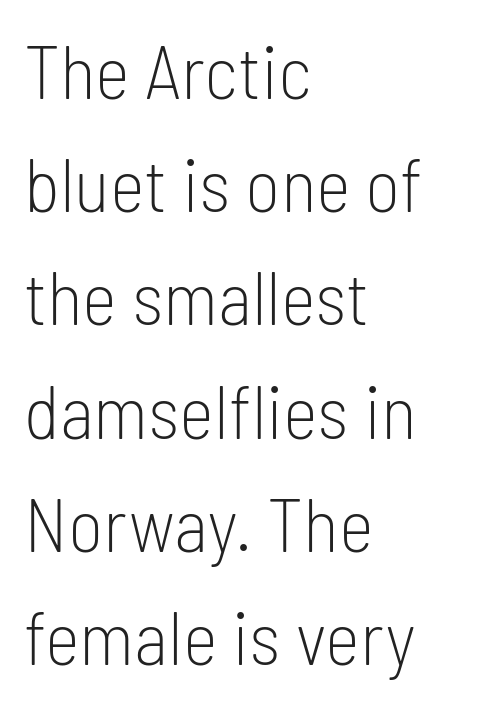
Q: Is the text bold? A: No.
Q: Is the text italic (slanted)? A: No, it is upright.
Q: Is the typeface a serif or a sans-serif typeface? A: Sans-serif.
Q: Is the text underlined? A: No.
Q: How is the paragraph aligned? A: Left-aligned.
Q: Is the spacing between letters normal or unusually wide? A: Normal.
Q: Is the spacing between lines tight, normal or loose? A: Normal.
Q: Width (condensed, normal, or wide)? A: Condensed.
Q: Stroke contrast? A: Low.
Q: x-height? A: Medium.
Q: Monospaced? A: No.
